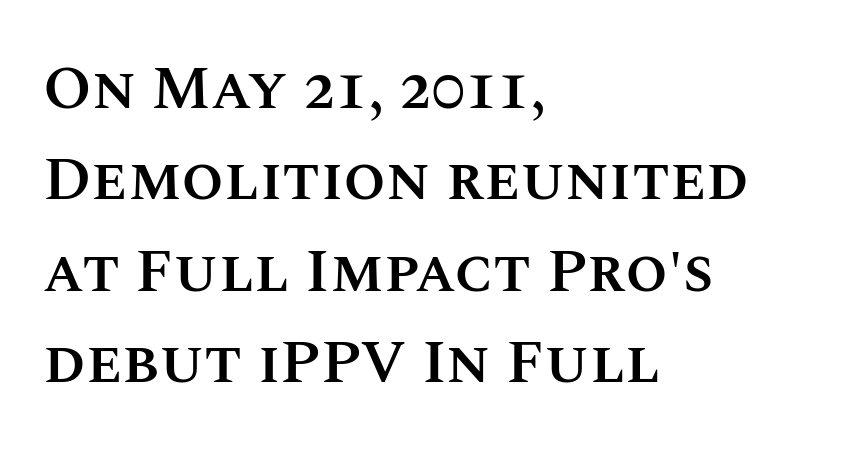
Q: Is the text bold? A: Semi-bold.
Q: Is the text italic (slanted)? A: No, it is upright.
Q: Is the text underlined? A: No.
Q: How is the paragraph aligned? A: Left-aligned.
Q: Is the spacing between letters normal or unusually wide? A: Normal.
Q: Is the spacing between lines tight, normal or loose? A: Normal.
Q: Width (condensed, normal, or wide)? A: Normal.
Q: Stroke contrast? A: Medium.
Q: x-height? A: Large.
Q: Monospaced? A: No.
